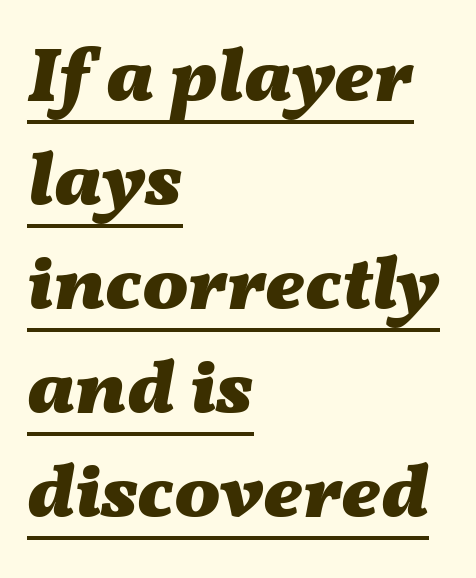
Reading down the column, the eye jumps a familiar distance to each next line. Here the glyphs are tracked normally, forming tight word shapes. What weight is shown? A full bold with thick strokes. Quick note: italic. The specimen includes a rule beneath the text block's lines. The lines in this sample share a left origin and differ only in where they stop.
